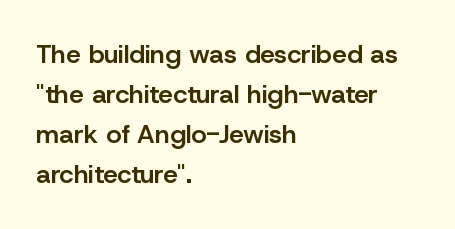
Q: Is the text bold? A: Semi-bold.
Q: Is the text italic (slanted)? A: No, it is upright.
Q: Is the text underlined? A: No.
Q: How is the paragraph aligned? A: Left-aligned.
Q: Is the spacing between letters normal or unusually wide? A: Normal.
Q: Is the spacing between lines tight, normal or loose? A: Normal.
